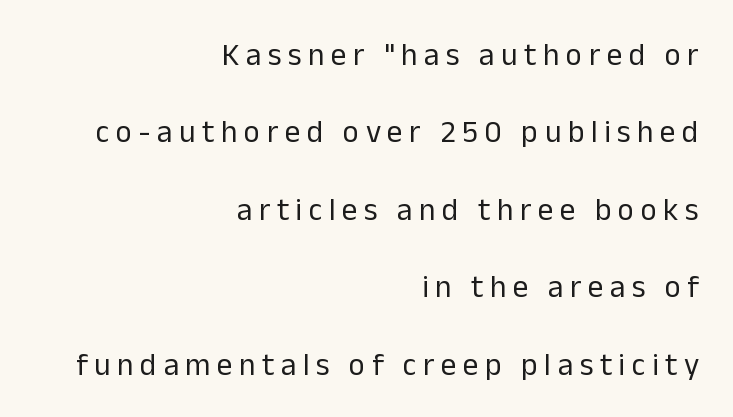
The image shows 31 px regular-weight sans-serif type, upright; set right-aligned, loose line spacing (2.5x), unusually wide letter spacing (+0.21 em), not underlined; low stroke contrast and a medium x-height.
